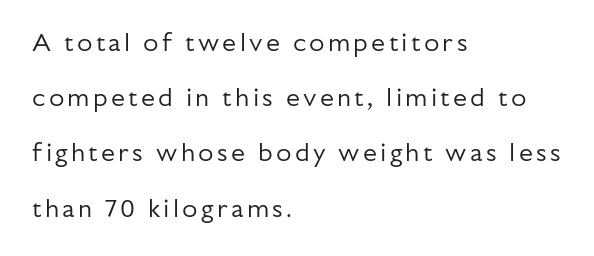
The image shows 25 px text type, upright; set left-aligned, loose line spacing (2.21x), not underlined.
